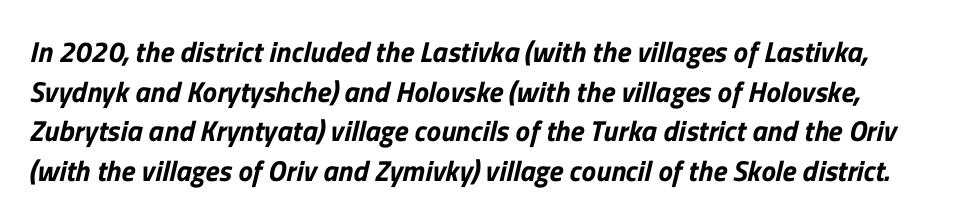
{"serif": "no", "width": "normal", "stroke_contrast": "low", "x_height": "medium", "monospaced": "no", "underline": "no", "line_spacing": "normal", "line_spacing_ratio": 1.37, "letter_spacing": "normal", "letter_spacing_em": 0.0, "glyph_px": 29}
